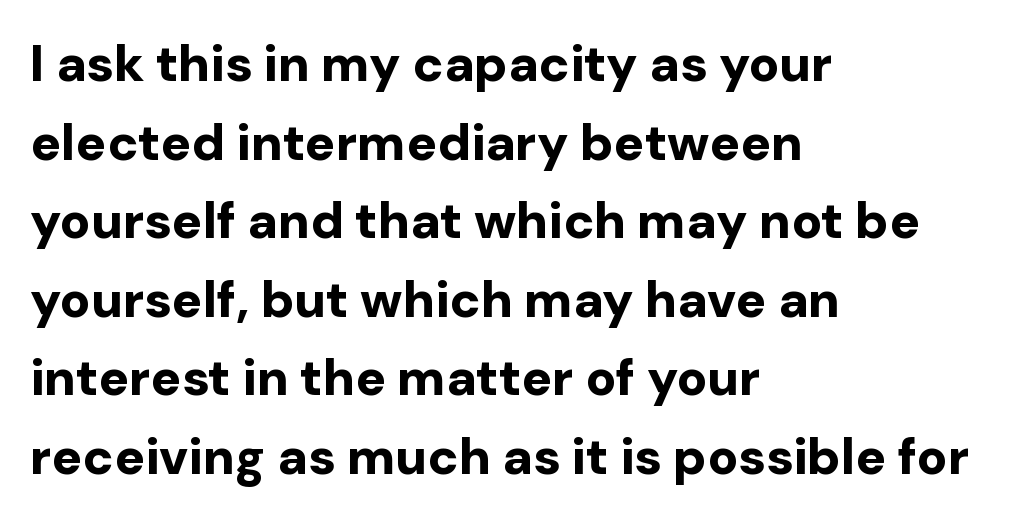
The image shows 51 px bold sans-serif type, upright; set left-aligned, normal line spacing (1.54x), normal letter spacing, not underlined; low stroke contrast and a medium x-height.
